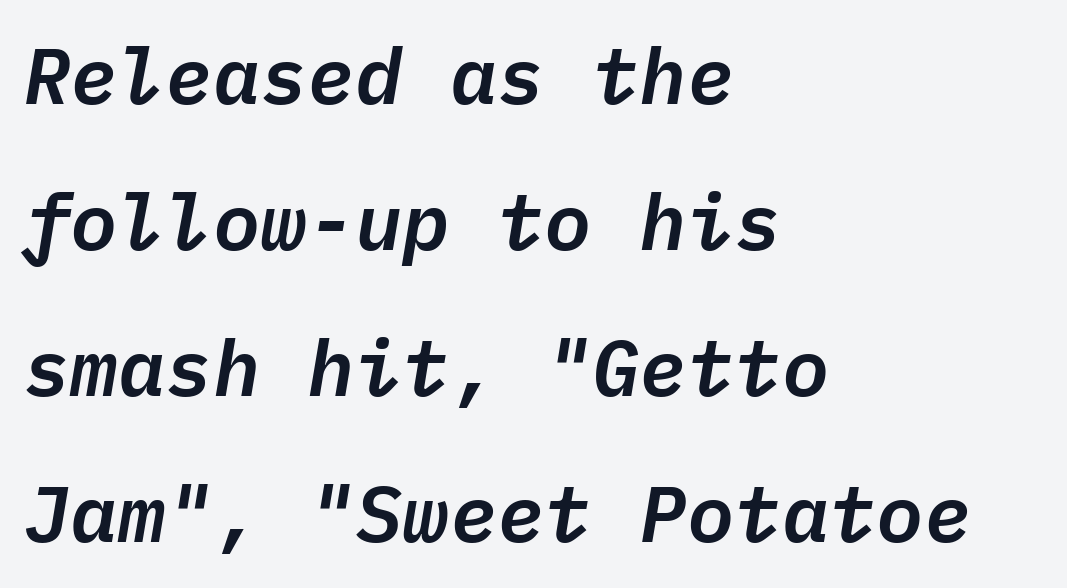
{"italic": "yes", "lean": "right", "slant_degrees": 9, "width": "normal", "stroke_contrast": "low", "x_height": "medium", "monospaced": "yes", "underline": "no", "align": "left", "line_spacing_ratio": 1.85, "letter_spacing": "normal", "letter_spacing_em": 0.0, "glyph_px": 79}
